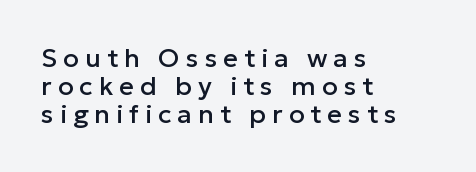
The image shows 26 px text type, upright; set left-aligned, tight line spacing (1.07x), unusually wide letter spacing (+0.23 em), not underlined.
